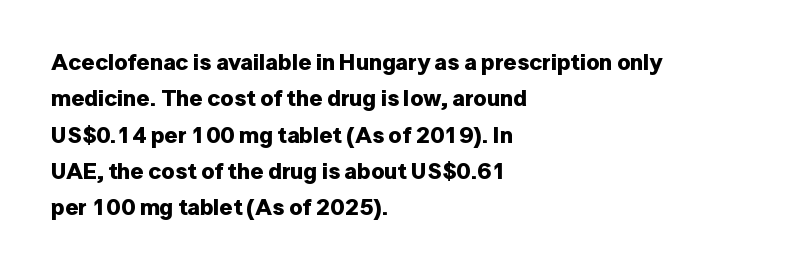
The text block is weighted toward the left margin, trailing off unevenly rightward. These lines carry a lot of weight — the face is fully bold. The letters stand upright; this is a roman face. Each row of text sits above clean, open space. This rendering leaves character spacing at its baseline value.
